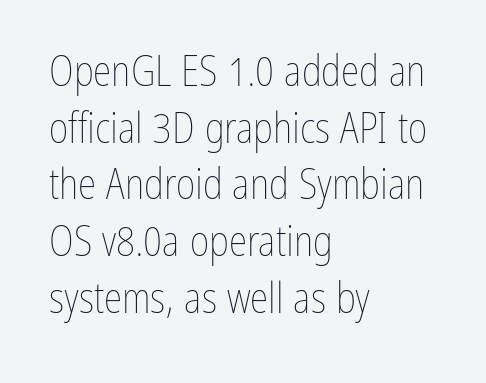
Q: Is the text bold? A: No.
Q: Is the text italic (slanted)? A: No, it is upright.
Q: Is the text underlined? A: No.
Q: How is the paragraph aligned? A: Left-aligned.
Q: Is the spacing between letters normal or unusually wide? A: Normal.
Q: Is the spacing between lines tight, normal or loose? A: Normal.
Q: Width (condensed, normal, or wide)? A: Condensed.
Q: Stroke contrast? A: Low.
Q: x-height? A: Medium.
Q: Monospaced? A: No.
